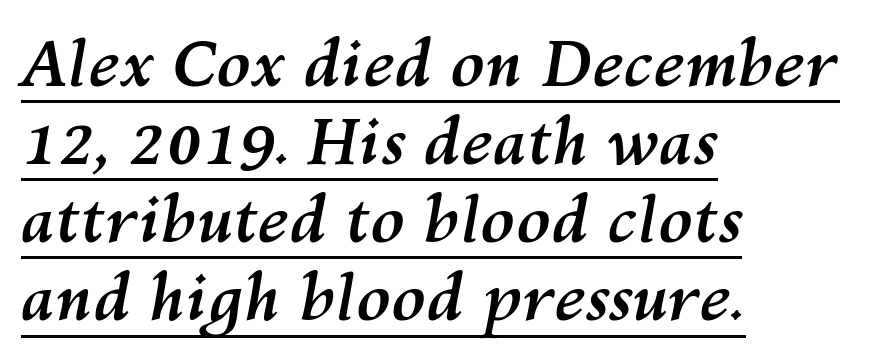
The string is rendered with underlining switched on. In terms of weight, the rendering is a true, heavy bold. Slanted lettering throughout. Teacher's note: observe the even left margin — that is flush-left alignment.
